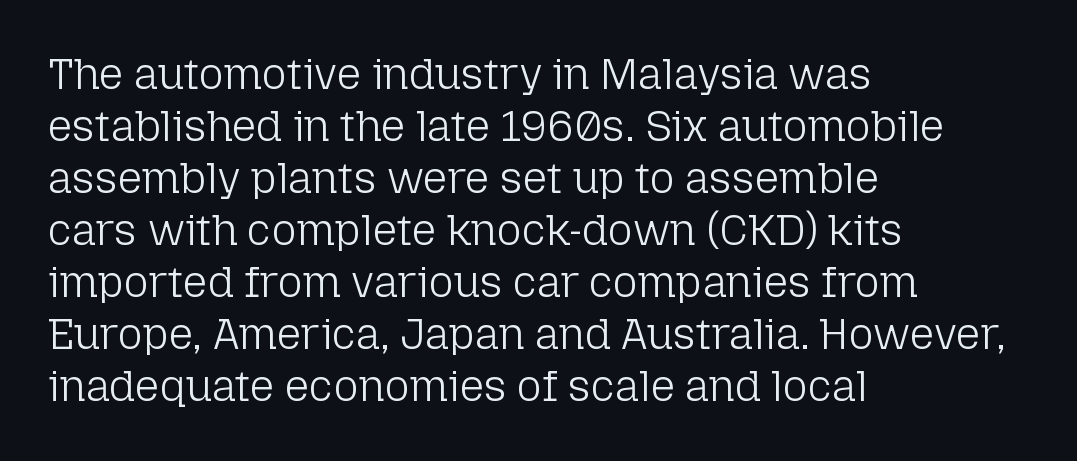
Q: Is the text bold? A: No.
Q: Is the text italic (slanted)? A: No, it is upright.
Q: Is the typeface a serif or a sans-serif typeface? A: Sans-serif.
Q: Is the text underlined? A: No.
Q: How is the paragraph aligned? A: Left-aligned.
Q: Is the spacing between letters normal or unusually wide? A: Normal.
Q: Width (condensed, normal, or wide)? A: Normal.
Q: Stroke contrast? A: Low.
Q: x-height? A: Medium.
Q: Monospaced? A: No.
